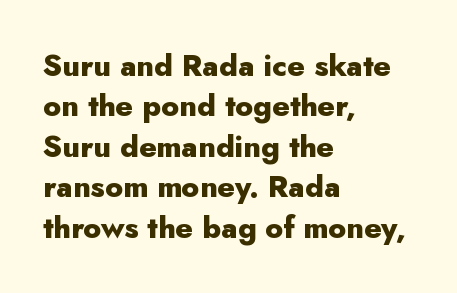
The image shows 30 px heavy sans-serif type, upright; set left-aligned, normal line spacing (1.35x), normal letter spacing, not underlined; low stroke contrast and a small x-height.
